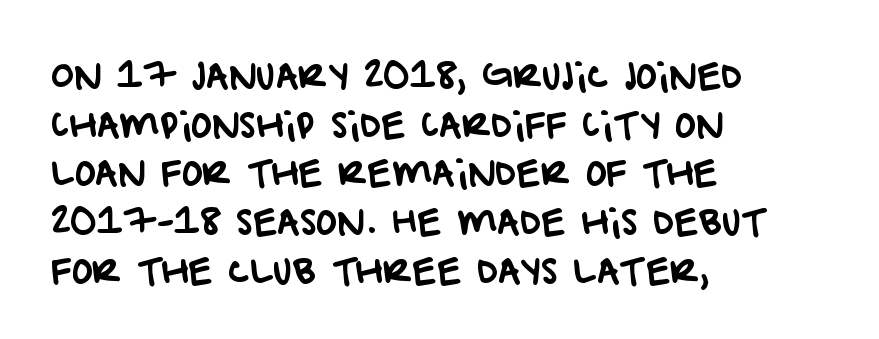
The image shows 35 px sans-serif type; set left-aligned, normal line spacing (1.39x), normal letter spacing, not underlined; low stroke contrast and a large x-height.
